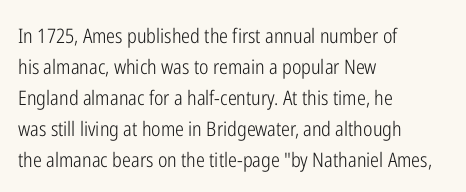
The image shows 20 px text type, upright; set left-aligned, normal line spacing (1.55x), normal letter spacing, not underlined.
